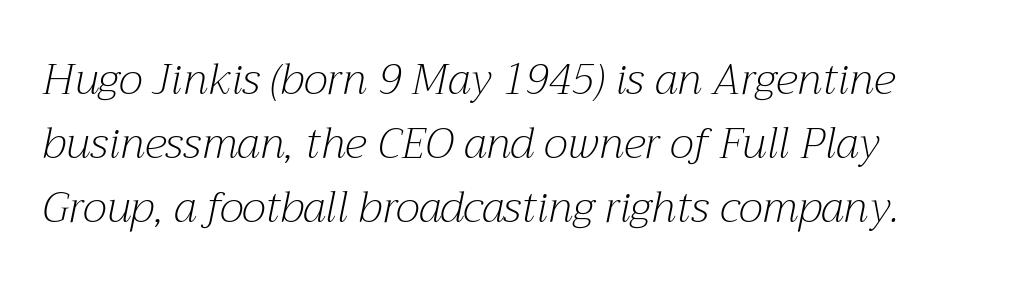
Q: Is the text bold? A: No.
Q: Is the text italic (slanted)? A: Yes, it leans right by about 12 degrees.
Q: Is the typeface a serif or a sans-serif typeface? A: Serif.
Q: Is the text underlined? A: No.
Q: How is the paragraph aligned? A: Left-aligned.
Q: Is the spacing between letters normal or unusually wide? A: Normal.
Q: Is the spacing between lines tight, normal or loose? A: Normal.
Q: Width (condensed, normal, or wide)? A: Normal.
Q: Stroke contrast? A: Medium.
Q: x-height? A: Medium.
Q: Monospaced? A: No.
